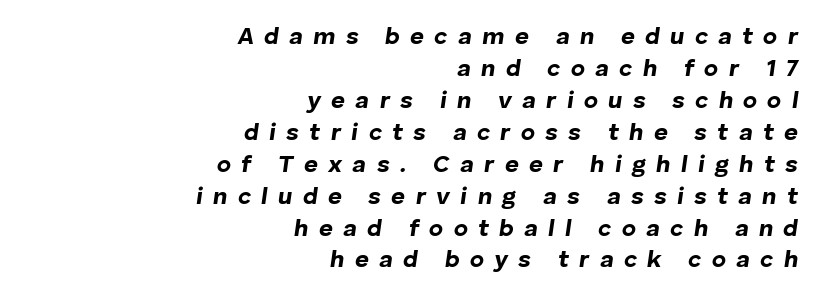
Normally led — the rows are evenly, conventionally spaced. Line ends are locked; line starts wander. The strip under each line holds only bare page. Someone cranked the tracking dial way up on this one. Rendered with sloped, italic letterforms. Heavy, bold letterforms.
